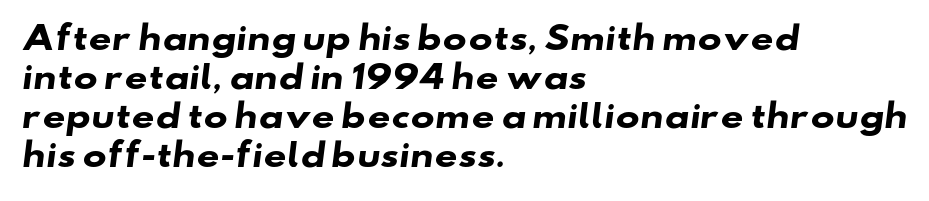
{"serif": "no", "bold": "yes", "weight": "heavy", "width": "wide", "stroke_contrast": "low", "x_height": "small", "monospaced": "no", "underline": "no", "align": "left", "line_spacing_ratio": 1.22, "letter_spacing": "normal", "letter_spacing_em": 0.0, "glyph_px": 32}
